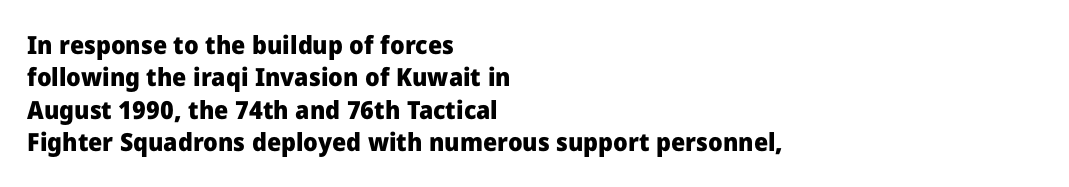
Q: Is the text bold? A: Yes.
Q: Is the text italic (slanted)? A: No, it is upright.
Q: Is the text underlined? A: No.
Q: How is the paragraph aligned? A: Left-aligned.
Q: Is the spacing between letters normal or unusually wide? A: Normal.
Q: Is the spacing between lines tight, normal or loose? A: Normal.
